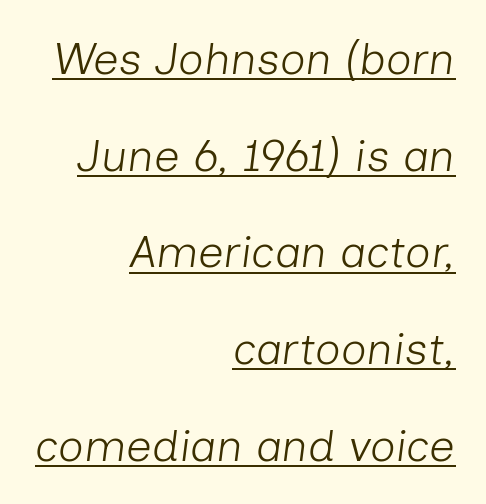
The image shows 45 px light type, italic (leaning right); set right-aligned, loose line spacing (2.15x), normal letter spacing, underlined; low stroke contrast and a medium x-height.
